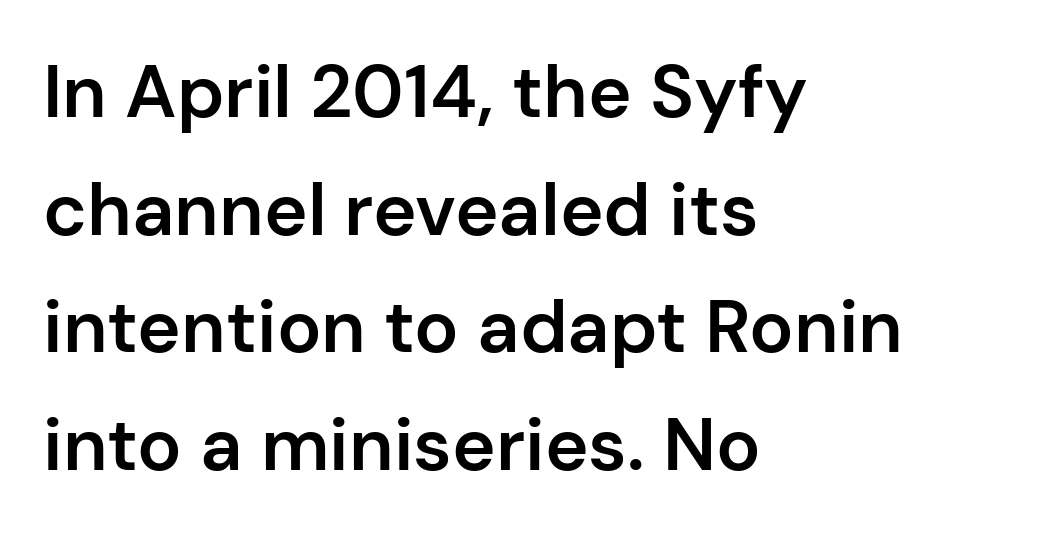
A typesetter would mark this as roman, not italic. If you measured baseline to baseline, you'd find a middling distance. The glyphs in this specimen are sans serif. Compared with a centered layout, this one pins lines to the left instead. The face used here is proportionally spaced, like ordinary book or web type. Is the type bold? Partly — it's a semibold, heavier than regular but not fully bold.
